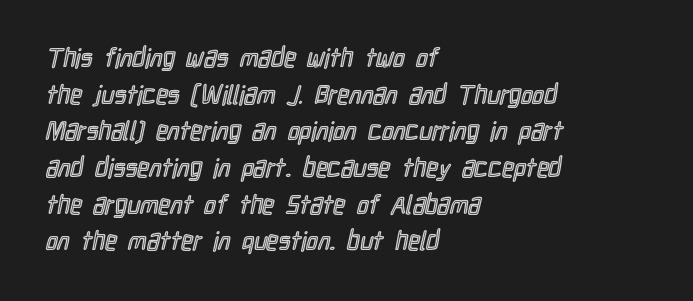
Q: Is the text italic (slanted)? A: Yes.
Q: Is the text underlined? A: No.
Q: How is the paragraph aligned? A: Left-aligned.
Q: Is the spacing between letters normal or unusually wide? A: Normal.
Q: Is the spacing between lines tight, normal or loose? A: Normal.
